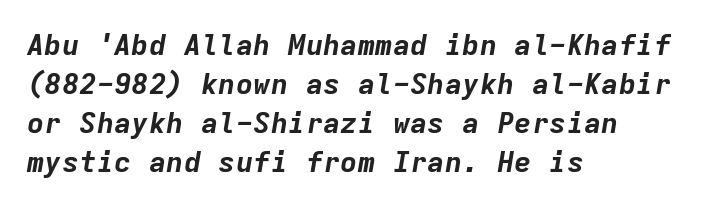
{"italic": "yes", "lean": "right", "slant_degrees": 9, "bold": "yes", "weight": "bold", "width": "normal", "stroke_contrast": "low", "x_height": "medium", "monospaced": "yes", "underline": "no", "align": "left", "line_spacing": "normal", "line_spacing_ratio": 1.35, "letter_spacing": "normal", "letter_spacing_em": 0.0, "glyph_px": 29}
